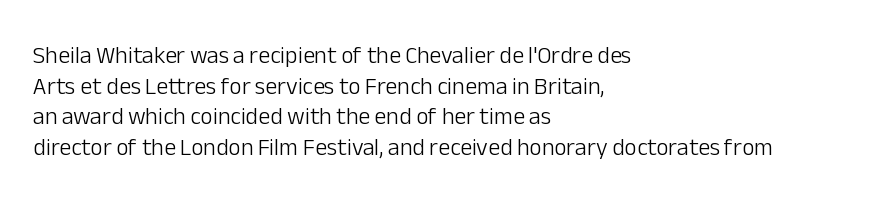
The image shows 24 px text type, upright; set left-aligned, normal line spacing (1.28x), normal letter spacing, not underlined.
